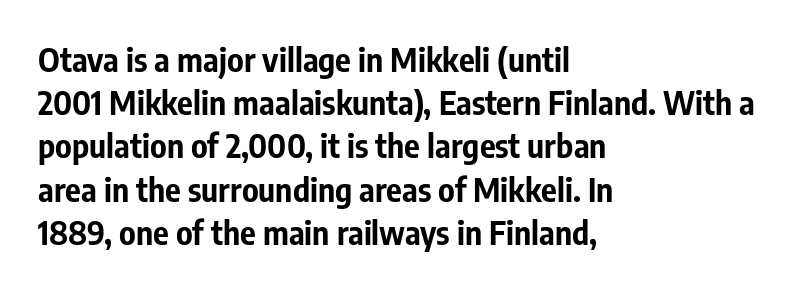
The image shows 33 px bold, condensed sans-serif type, upright; set left-aligned, normal line spacing (1.31x), normal letter spacing, not underlined; low stroke contrast and a medium x-height.
